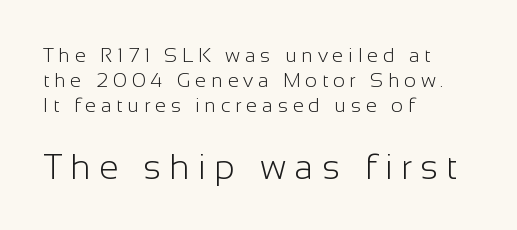
Varying glyph widths throughout — classic text-font behaviour. The leading is moderate, giving the passage an even texture. Notice how the stems are strictly vertical — no italics here. Which chunk is bigger? The second one — the bottom block dwarfs the top. Grotesque or geometric, the face here clearly has no serifs.
